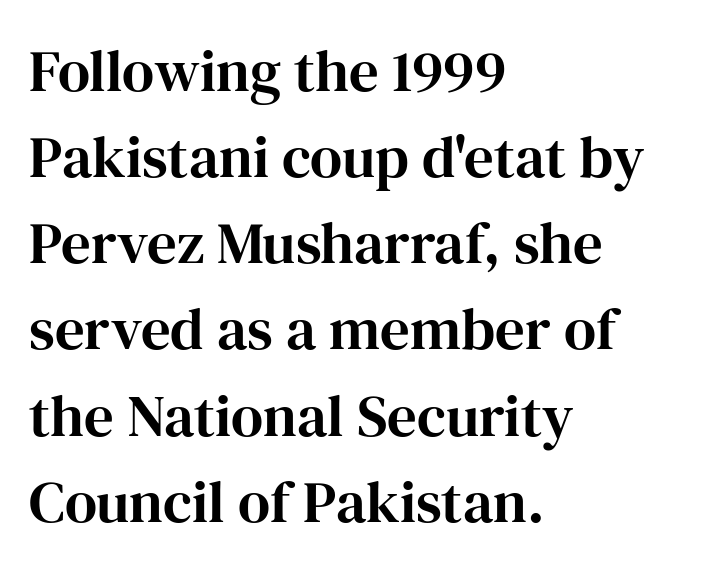
The image shows 59 px serif type, upright; set left-aligned, normal line spacing (1.46x), normal letter spacing, not underlined; high stroke contrast and a medium x-height.
